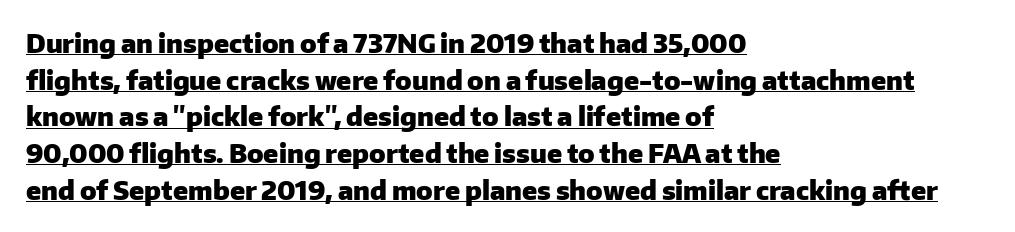
Q: Is the text bold? A: Yes.
Q: Is the text italic (slanted)? A: No, it is upright.
Q: Is the text underlined? A: Yes.
Q: How is the paragraph aligned? A: Left-aligned.
Q: Is the spacing between letters normal or unusually wide? A: Normal.
Q: Is the spacing between lines tight, normal or loose? A: Normal.
